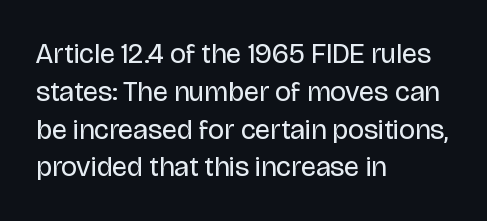
Q: Is the text bold? A: No.
Q: Is the text italic (slanted)? A: No, it is upright.
Q: Is the typeface a serif or a sans-serif typeface? A: Sans-serif.
Q: Is the text underlined? A: No.
Q: How is the paragraph aligned? A: Left-aligned.
Q: Is the spacing between letters normal or unusually wide? A: Normal.
Q: Is the spacing between lines tight, normal or loose? A: Normal.
Q: Width (condensed, normal, or wide)? A: Normal.
Q: Stroke contrast? A: Low.
Q: x-height? A: Large.
Q: Monospaced? A: No.
